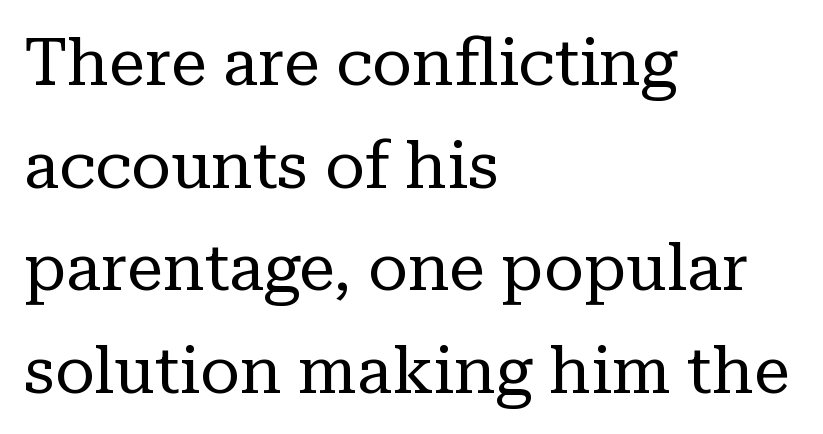
{"serif": "yes", "italic": "no", "bold": "no", "weight": "regular", "width": "normal", "stroke_contrast": "low", "x_height": "medium", "monospaced": "no", "underline": "no", "align": "left", "line_spacing": "normal", "line_spacing_ratio": 1.58, "letter_spacing": "normal", "letter_spacing_em": 0.0, "glyph_px": 65}
